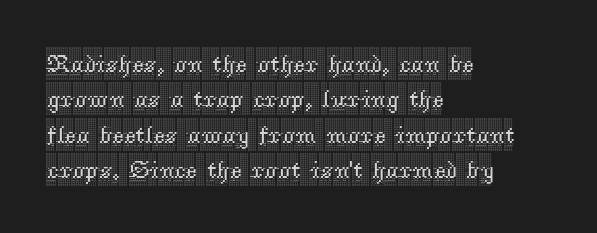
{"italic": "no", "underline": "no", "align": "left", "line_spacing": "normal", "line_spacing_ratio": 1.42, "letter_spacing": "normal", "letter_spacing_em": 0.0, "glyph_px": 25}
